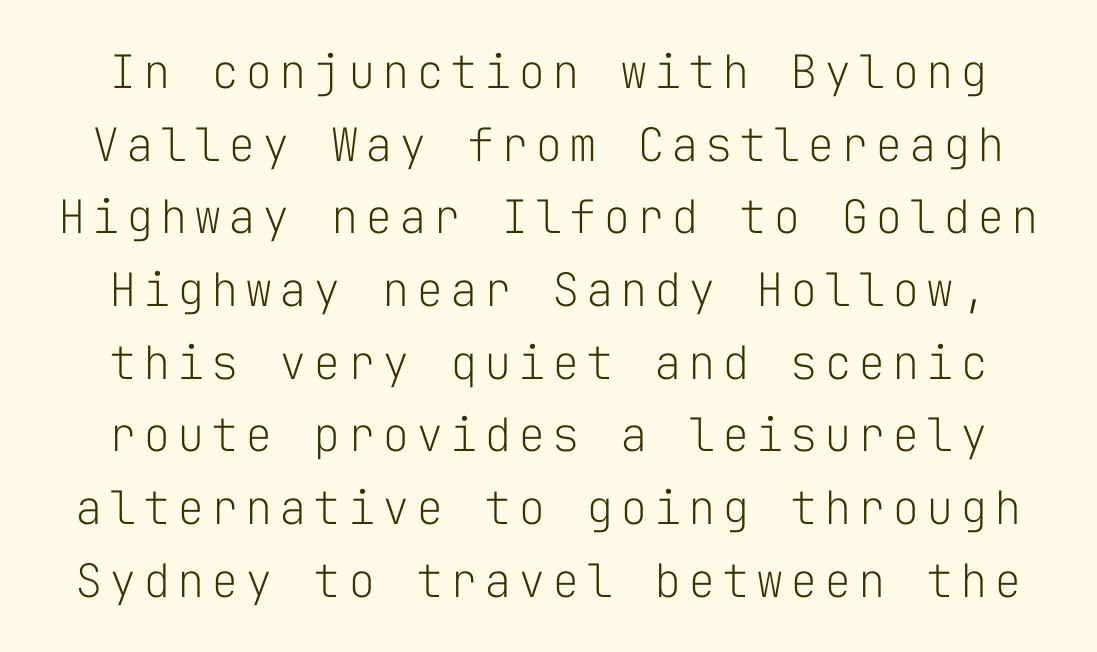
Q: Is the text bold? A: No.
Q: Is the text italic (slanted)? A: No, it is upright.
Q: Is the typeface a serif or a sans-serif typeface? A: Sans-serif.
Q: Is the text underlined? A: No.
Q: Is the spacing between lines tight, normal or loose? A: Normal.
Q: Width (condensed, normal, or wide)? A: Normal.
Q: Stroke contrast? A: Low.
Q: x-height? A: Medium.
Q: Monospaced? A: Yes.
